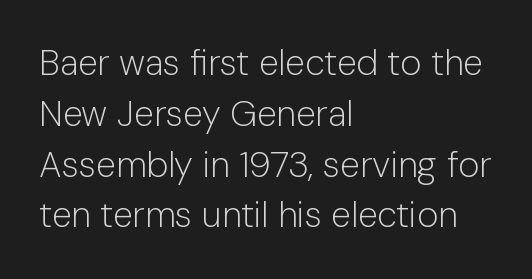
{"serif": "no", "italic": "no", "bold": "no", "weight": "light", "width": "normal", "stroke_contrast": "low", "x_height": "medium", "monospaced": "no", "underline": "no", "align": "left", "line_spacing": "normal", "line_spacing_ratio": 1.41, "letter_spacing": "normal", "letter_spacing_em": 0.0, "glyph_px": 36}
